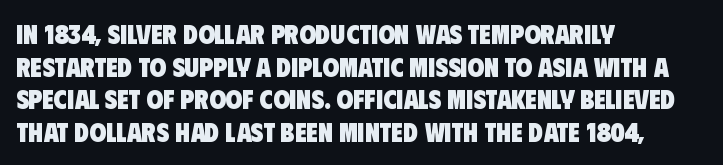
Q: Is the text bold? A: Yes.
Q: Is the text underlined? A: No.
Q: How is the paragraph aligned? A: Left-aligned.
Q: Is the spacing between letters normal or unusually wide? A: Normal.
